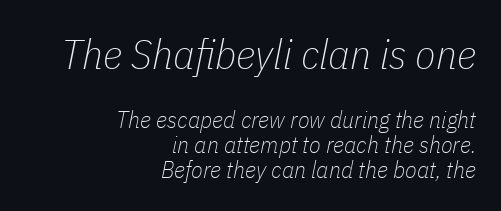
The image shows 42 px thin, condensed type, italic (leaning right); set right-aligned, tight line spacing (1.05x), normal letter spacing, not underlined; the first (top) block is 1.75x larger; low stroke contrast and a medium x-height.
